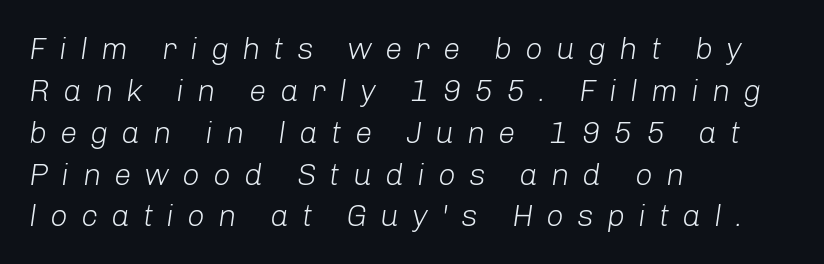
{"italic": "yes", "lean": "right", "slant_degrees": 8, "bold": "no", "weight": "light", "width": "normal", "stroke_contrast": "low", "x_height": "medium", "monospaced": "no", "underline": "no", "align": "left", "line_spacing": "normal", "line_spacing_ratio": 1.35, "letter_spacing": "wide", "letter_spacing_em": 0.42, "glyph_px": 31}
